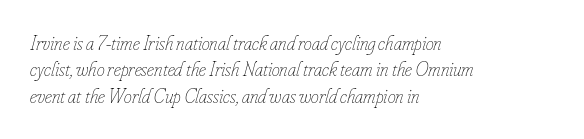
{"italic": "yes", "lean": "right", "slant_degrees": 16, "bold": "no", "underline": "no", "align": "left", "line_spacing": "normal", "line_spacing_ratio": 1.32, "letter_spacing": "normal", "letter_spacing_em": 0.0, "glyph_px": 20}
